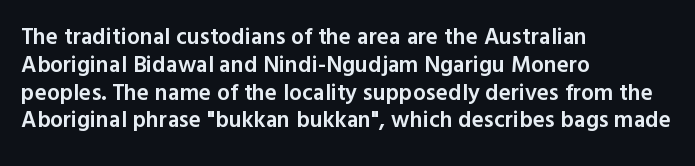
The letters stand straight up with perfectly vertical stems. Standard letterfit; no display-style spreading of the glyphs. Leftover space on each line is placed entirely after the last word. Look at the stroke-to-counter ratio: somewhat heavy, a semibold. Beneath every word, the page is bare.
